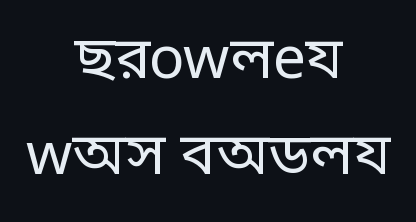
{"serif": "no", "italic": "no", "bold": "no", "weight": "regular", "width": "normal", "stroke_contrast": "low", "x_height": "large", "monospaced": "no", "underline": "no", "align": "center", "line_spacing": "normal", "line_spacing_ratio": 1.62, "letter_spacing": "normal", "letter_spacing_em": 0.0, "glyph_px": 59}
